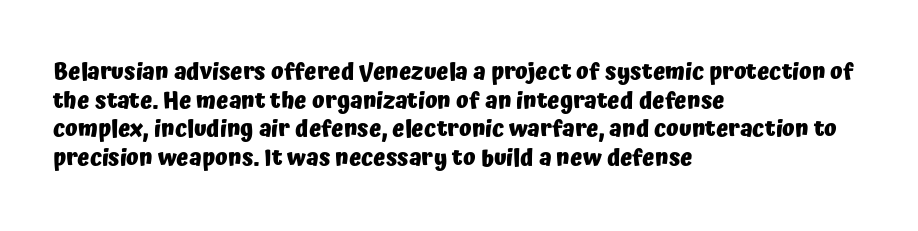
The image shows 23 px bold type, upright; set left-aligned, normal line spacing (1.25x), normal letter spacing, not underlined.
